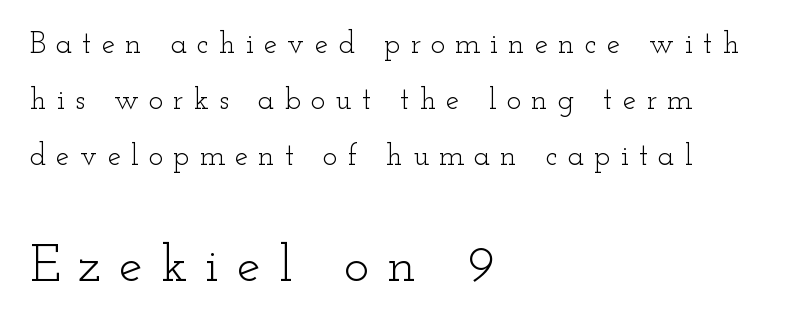
The image shows 53 px light, wide serif type, upright; set left-aligned, line spacing 1.87x, unusually wide letter spacing (+0.34 em), not underlined; the second (bottom) block is 1.77x larger; low stroke contrast and a small x-height.
